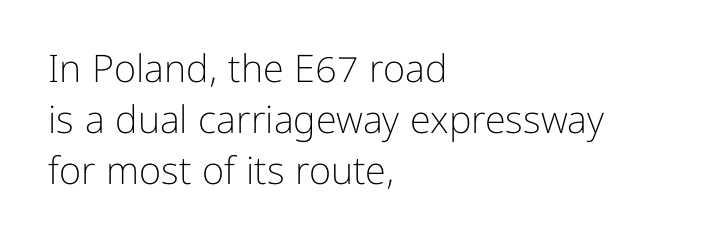
{"serif": "no", "italic": "no", "bold": "no", "weight": "light", "width": "normal", "stroke_contrast": "low", "x_height": "medium", "monospaced": "no", "underline": "no", "align": "left", "line_spacing": "normal", "line_spacing_ratio": 1.34, "letter_spacing": "normal", "letter_spacing_em": 0.0, "glyph_px": 38}
